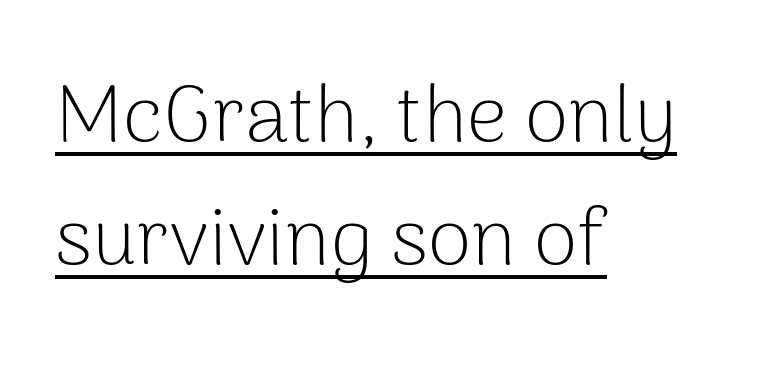
Every word sits above its own underline. Character widths vary here, with narrow letters taking less room than wide ones. The letterforms sit shoulder to shoulder at normal distance. Typographically, this falls in the sans-serif category.
